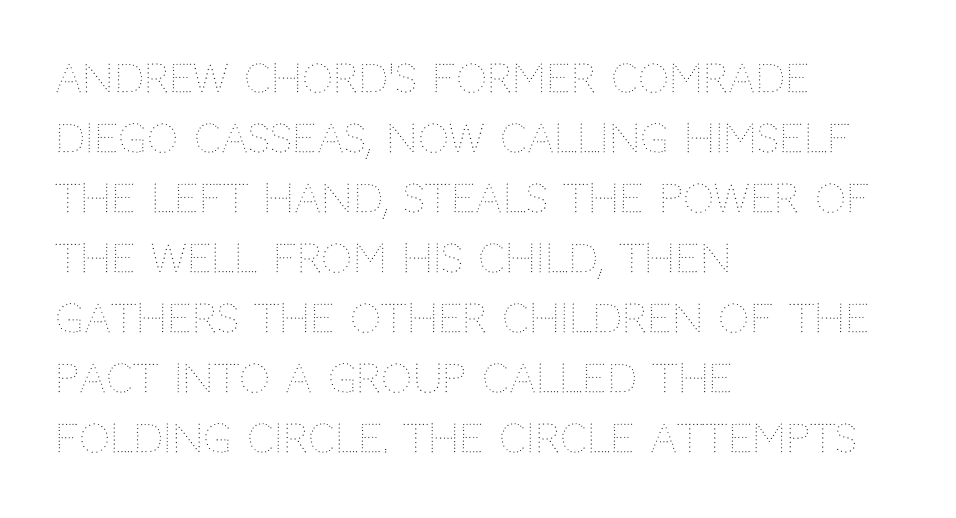
The image shows 39 px thin type, upright; set left-aligned, normal line spacing (1.54x), normal letter spacing, not underlined; medium stroke contrast and a large x-height.
